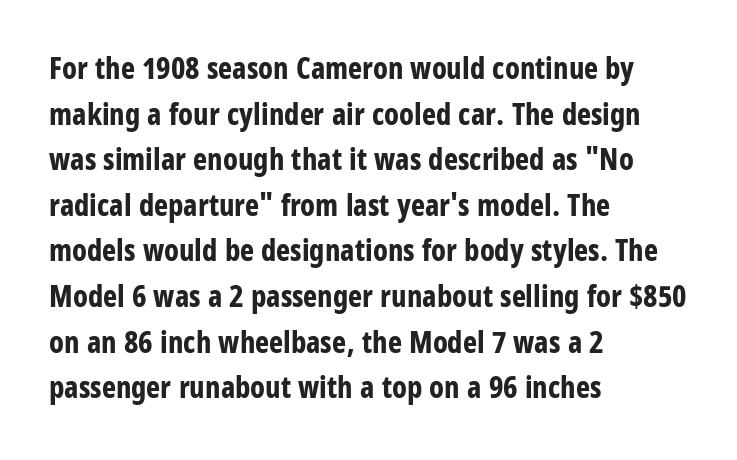
Plenty of ink on the page — the face is bold. A bare baseline throughout the passage. The face used here is proportionally spaced, like ordinary book or web type. This rendering employs a face without finishing strokes, i.e., a sans-serif. The passage is arranged the way most books set body copy — flush left.
